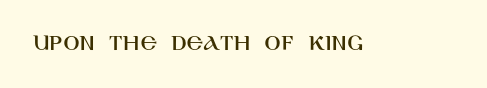
The image shows 24 px text type, upright; set normal letter spacing, not underlined.
